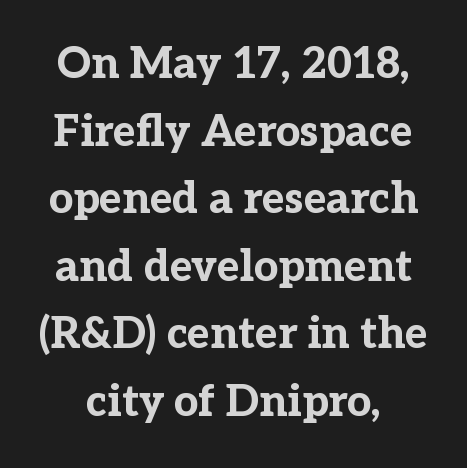
The image shows 43 px bold serif type, upright; set normal line spacing (1.57x), normal letter spacing, not underlined; low stroke contrast and a medium x-height.
